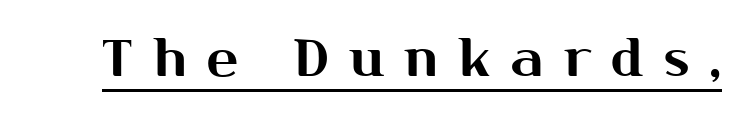
The rendering uses the underline text-decoration. A sans-serif font was chosen for this passage. Notice how the stems are strictly vertical — no italics here. Note the varied advance widths — an 'i' is clearly narrower than an 'm'. This rendering widens character spacing well past its baseline value.
